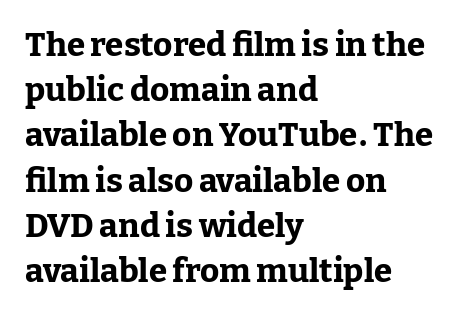
Every row of glyphs begins at an identical x-position on the left. How would I describe the line gaps? Plain and ordinary. The type sits square on the baseline with zero lean. In terms of letterform style, serifs are clearly present. The sample has been set heavy, in full bold. Between one letter and the next there's only the usual sliver of space.
